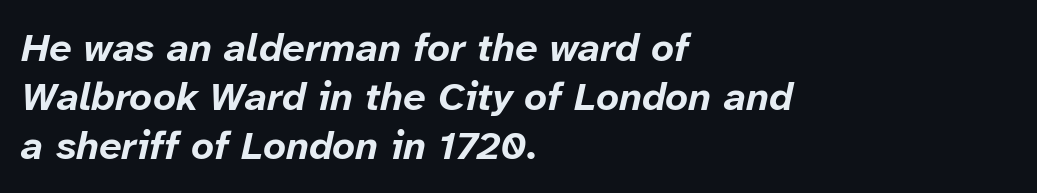
{"italic": "yes", "lean": "right", "slant_degrees": 12, "bold": "yes", "weight": "bold", "width": "normal", "stroke_contrast": "low", "x_height": "medium", "monospaced": "no", "underline": "no", "align": "left", "line_spacing_ratio": 1.22, "letter_spacing": "normal", "letter_spacing_em": 0.0, "glyph_px": 40}
